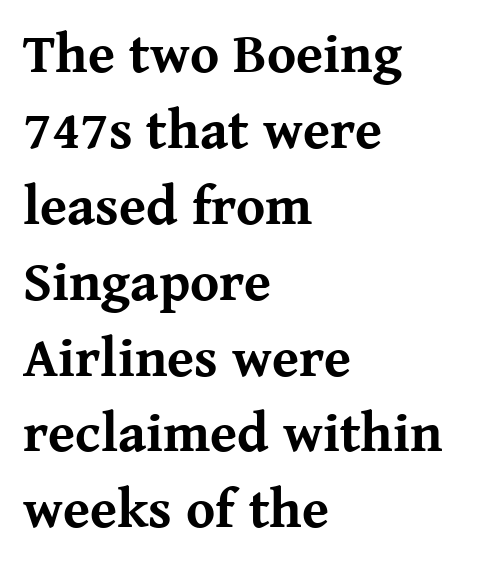
The image shows 55 px bold serif type, upright; set left-aligned, normal line spacing (1.38x), normal letter spacing, not underlined; medium stroke contrast and a medium x-height.
